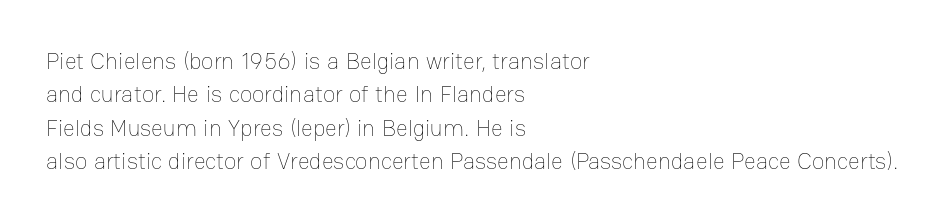
Q: Is the text bold? A: No.
Q: Is the text italic (slanted)? A: No, it is upright.
Q: Is the text underlined? A: No.
Q: How is the paragraph aligned? A: Left-aligned.
Q: Is the spacing between letters normal or unusually wide? A: Normal.
Q: Is the spacing between lines tight, normal or loose? A: Normal.
